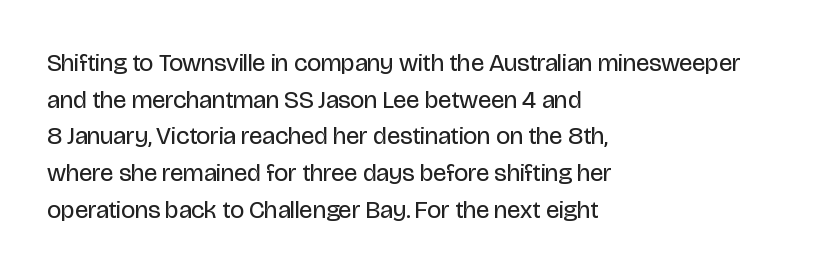
Q: Is the text bold? A: No.
Q: Is the text italic (slanted)? A: No, it is upright.
Q: Is the text underlined? A: No.
Q: How is the paragraph aligned? A: Left-aligned.
Q: Is the spacing between letters normal or unusually wide? A: Normal.
Q: Is the spacing between lines tight, normal or loose? A: Normal.
